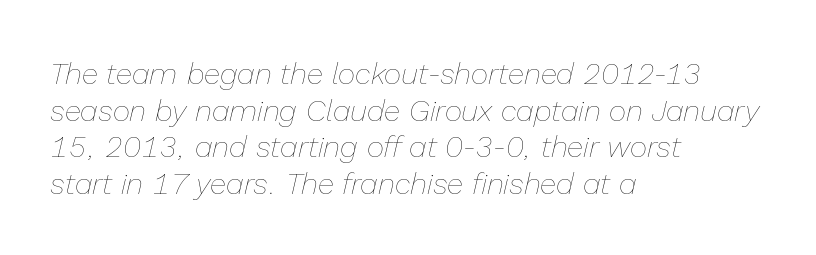
Q: Is the text bold? A: No.
Q: Is the text italic (slanted)? A: Yes, it leans right by about 13 degrees.
Q: Is the text underlined? A: No.
Q: How is the paragraph aligned? A: Left-aligned.
Q: Is the spacing between letters normal or unusually wide? A: Normal.
Q: Width (condensed, normal, or wide)? A: Normal.
Q: Stroke contrast? A: Low.
Q: x-height? A: Medium.
Q: Monospaced? A: No.
